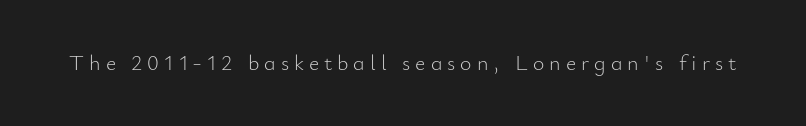
Q: Is the text bold? A: No.
Q: Is the text italic (slanted)? A: No, it is upright.
Q: Is the text underlined? A: No.
Q: Is the spacing between letters normal or unusually wide? A: Unusually wide.
